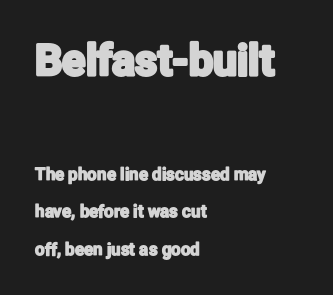
The image shows 43 px condensed sans-serif type, upright; set left-aligned, loose line spacing (2.2x), normal letter spacing, not underlined; the first (top) block is 2.53x larger; low stroke contrast and a medium x-height.
